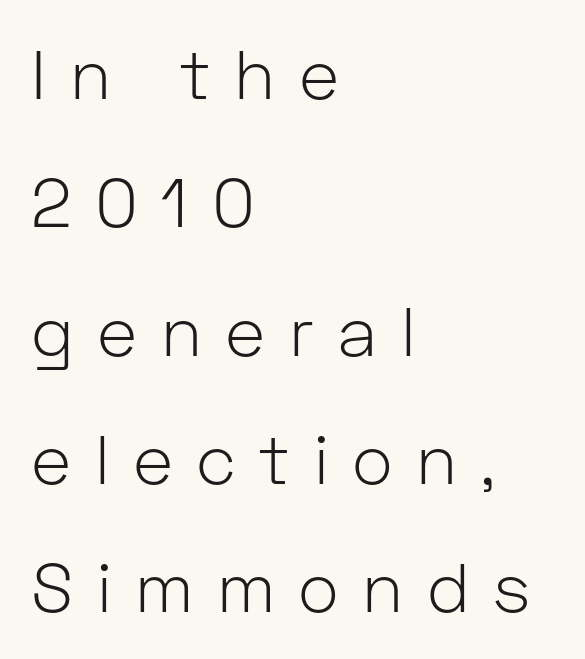
The image shows 69 px light sans-serif type, upright; set left-aligned, line spacing 1.86x, unusually wide letter spacing (+0.34 em), not underlined; low stroke contrast and a medium x-height.
